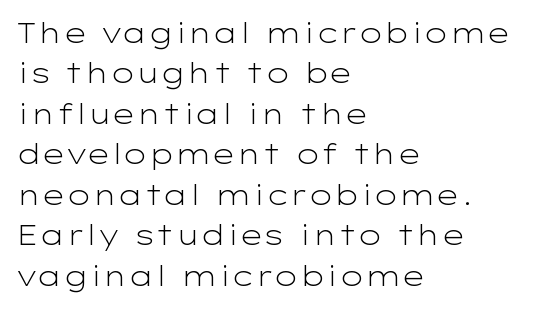
The passage shown stacks its lines at a standard gap. Students, note that the glyphs here touch the page at normal intervals. This reads as an unemphasized weight, regular at the heaviest. Typeset ragged right — the left edge is the straight one. No italicization has been applied; the sample stays upright.
